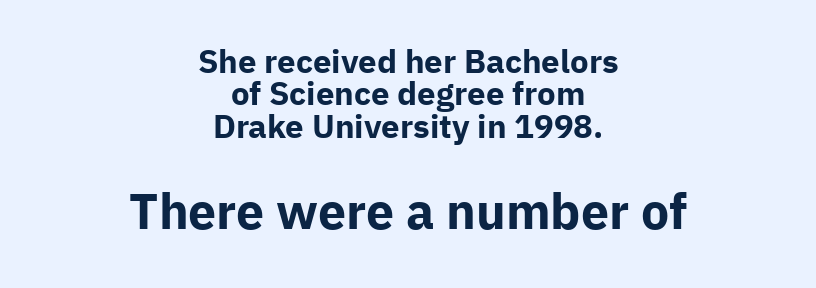
Q: Is the text bold? A: Yes.
Q: Is the text italic (slanted)? A: No, it is upright.
Q: Is the typeface a serif or a sans-serif typeface? A: Sans-serif.
Q: Is the text underlined? A: No.
Q: How is the paragraph aligned? A: Centered.
Q: Is the spacing between letters normal or unusually wide? A: Normal.
Q: Is the spacing between lines tight, normal or loose? A: Tight.
Q: Which block of text is set in a larger size, the first (top) or the second (bottom)? A: The second (bottom) one.
Q: Width (condensed, normal, or wide)? A: Normal.
Q: Stroke contrast? A: Low.
Q: x-height? A: Medium.
Q: Monospaced? A: No.
